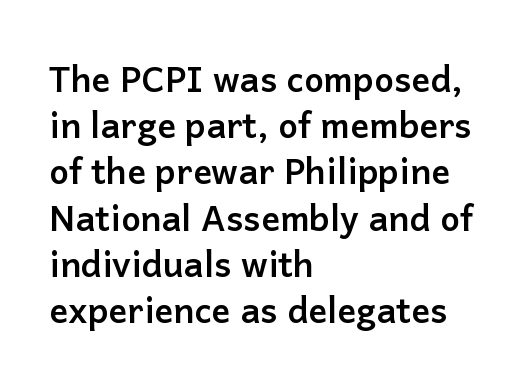
The image shows 35 px semibold sans-serif type, upright; set left-aligned, normal line spacing (1.32x), normal letter spacing, not underlined; low stroke contrast and a medium x-height.
